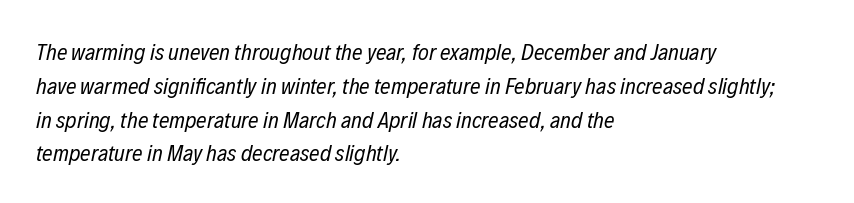
Students, note that the glyphs here touch the page at normal intervals. Leading: standard. Honestly, there is no underline to notice here at all. Every character sits at an angle, as italics do. Does the copy run flush right? No — it runs flush left.
